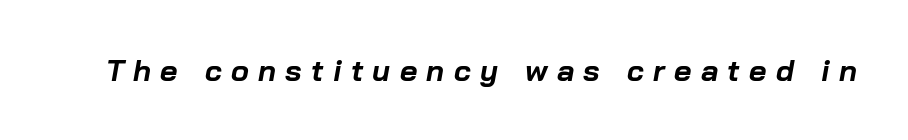
The image shows 30 px bold type, italic (leaning right); set unusually wide letter spacing (+0.31 em), not underlined; low stroke contrast and a medium x-height.
